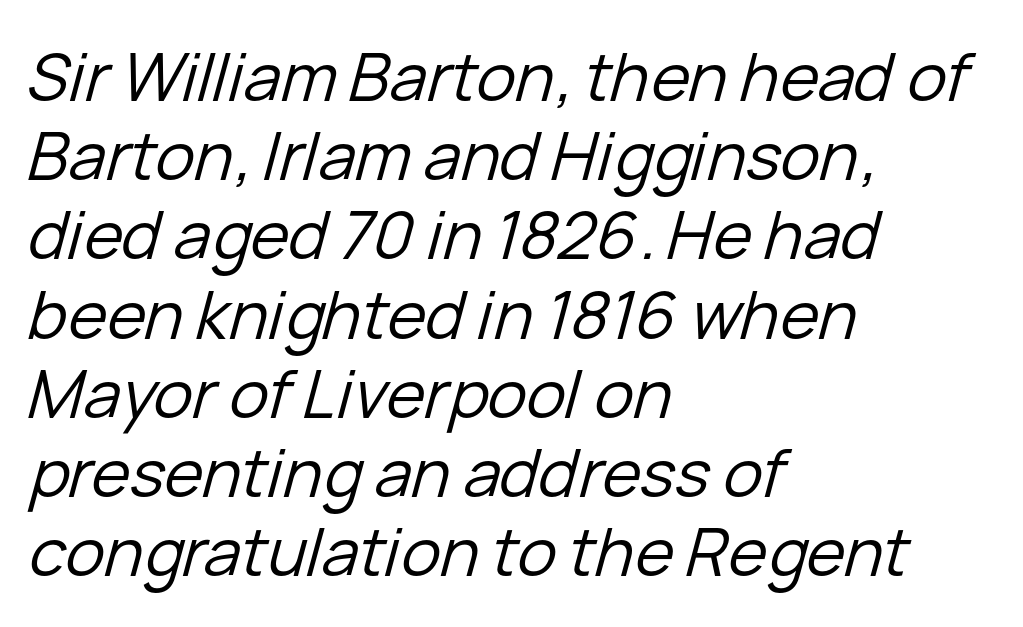
The image shows 66 px regular-weight type, italic (leaning right); set left-aligned, line spacing 1.2x, normal letter spacing, not underlined; low stroke contrast and a medium x-height.
